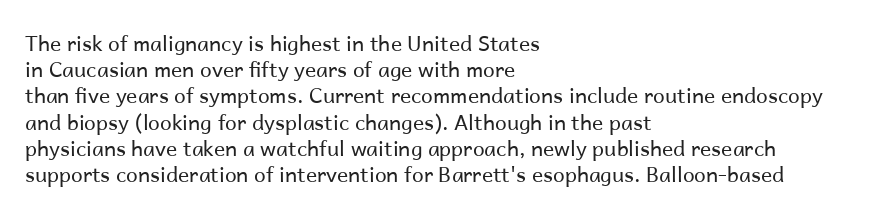
Does extra space separate the letters? No, they use regular spacing. Layout note: lines flush left. The area under the type is left untouched. This reads as an unemphasized weight, regular at the heaviest. This is roman type, the default non-slanted kind. Vertical spacing — default.
